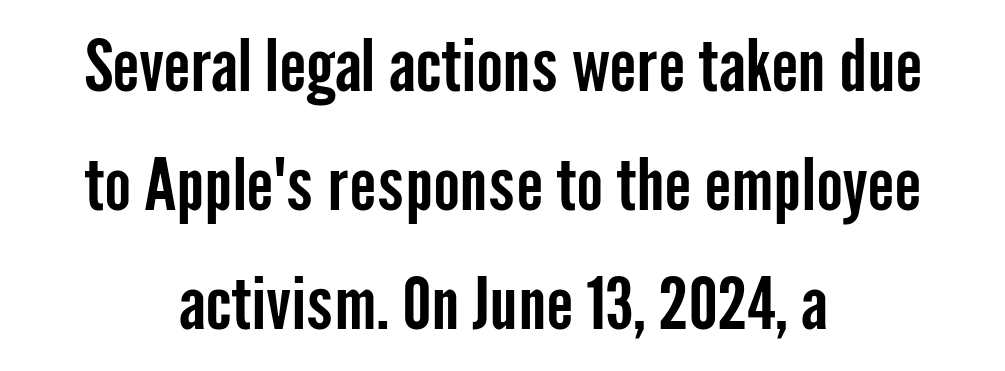
Short and long lines alike share a common midpoint. Check under the words: just untouched page. Regarding serifs, this sample does without them. Vertical strokes here are truly vertical. You could not count columns in this text — the font is proportionally spaced.
